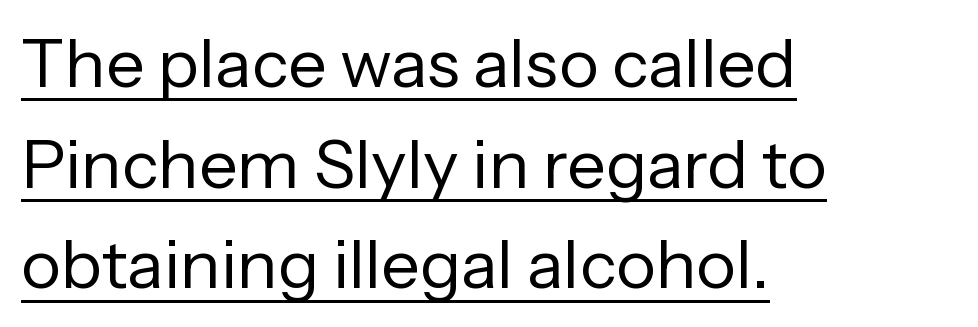
The letters advance in unequal steps, a hallmark of proportional type. You can tell from the bare stems that sans-serif type was used. Ordinary non-slanted type is in use. The line texture is even and compact thanks to regular tracking.
